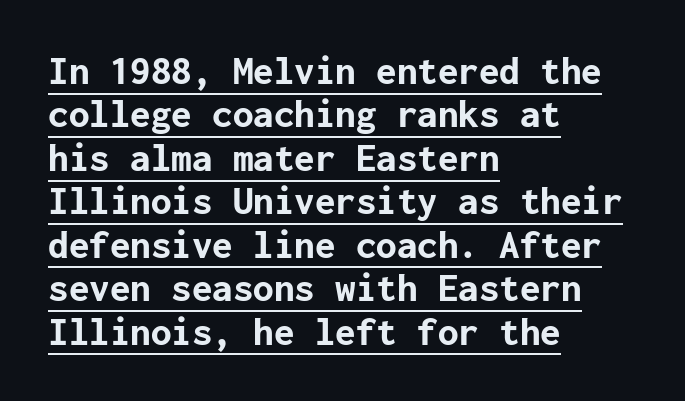
{"serif": "no", "italic": "no", "bold": "yes", "weight": "bold", "width": "normal", "stroke_contrast": "low", "x_height": "medium", "underline": "yes", "align": "left", "line_spacing": "tight", "line_spacing_ratio": 1.06, "letter_spacing": "normal", "letter_spacing_em": 0.0, "glyph_px": 41}
